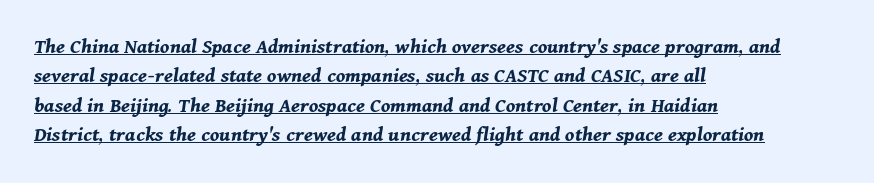
The image shows 22 px bold type, italic (leaning right); set left-aligned, normal line spacing (1.34x), normal letter spacing, underlined.
